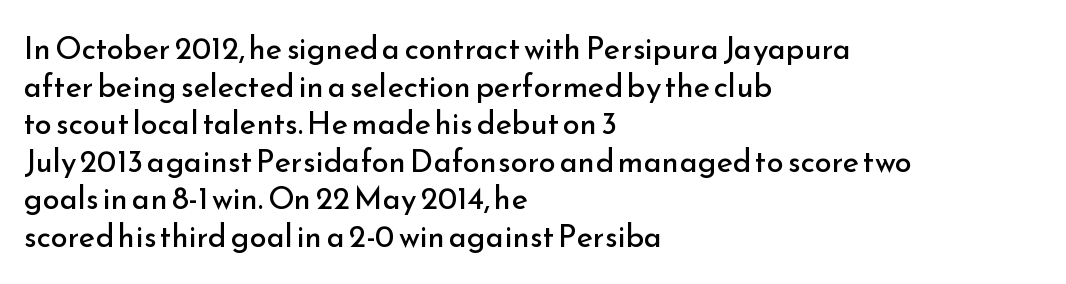
{"serif": "no", "italic": "no", "bold": "no", "weight": "regular", "width": "normal", "stroke_contrast": "low", "x_height": "small", "monospaced": "no", "underline": "no", "align": "left", "line_spacing_ratio": 1.21, "letter_spacing": "normal", "letter_spacing_em": 0.0, "glyph_px": 31}
